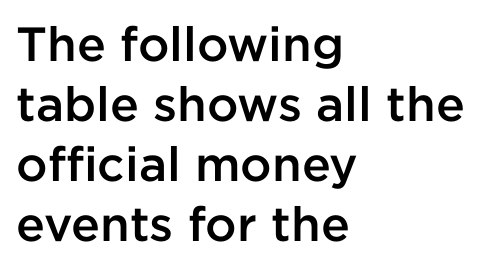
The image shows 48 px semibold sans-serif type, upright; set left-aligned, normal line spacing (1.25x), normal letter spacing, not underlined; low stroke contrast and a medium x-height.
